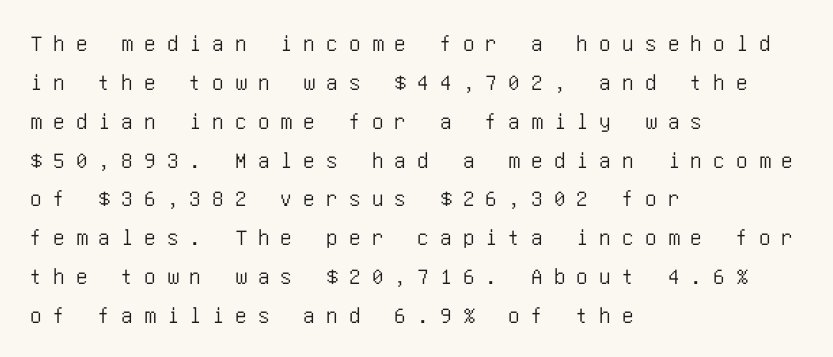
{"italic": "no", "underline": "no", "align": "left", "line_spacing": "normal", "line_spacing_ratio": 1.69, "letter_spacing": "wide", "letter_spacing_em": 0.49, "glyph_px": 23}
